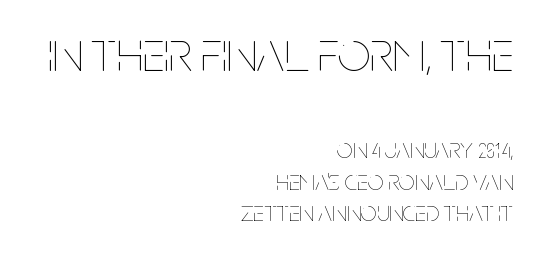
{"italic": "no", "bold": "no", "weight": "thin", "width": "condensed", "stroke_contrast": "low", "x_height": "large", "monospaced": "no", "underline": "no", "align": "right", "line_spacing": "tight", "line_spacing_ratio": 1.12, "letter_spacing": "normal", "letter_spacing_em": 0.0, "larger_block": "first", "size_ratio": 2.04, "glyph_px": 57}
